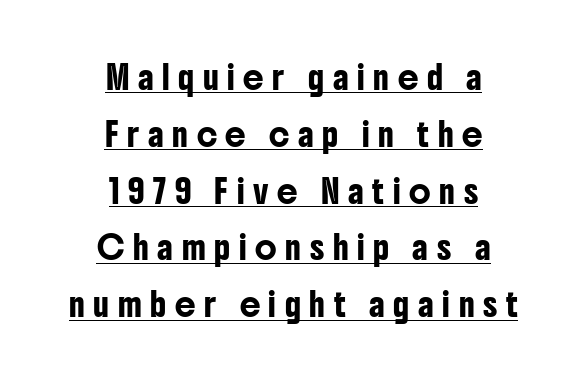
The image shows 23 px text type, upright; set centered, loose line spacing (2.47x), unusually wide letter spacing (+0.38 em), underlined.
